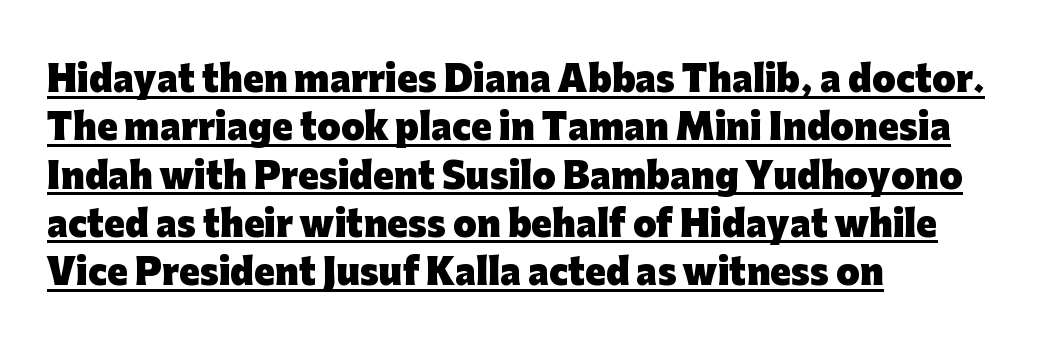
{"serif": "no", "italic": "no", "bold": "yes", "weight": "heavy", "width": "normal", "stroke_contrast": "low", "x_height": "medium", "monospaced": "no", "underline": "yes", "align": "left", "line_spacing": "normal", "line_spacing_ratio": 1.42, "letter_spacing": "normal", "letter_spacing_em": 0.0, "glyph_px": 34}
